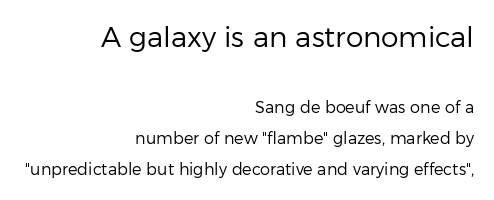
If you drew a line through each stem, it would be perfectly vertical. Do the characters align in a grid? No, the font is proportional. Is this a sans? Yes — the strokes have no serifs. Is the block centered? No — it sits flush against the right margin. There is no visible air inserted between adjacent glyphs. Each new line begins a long way beneath the previous one.
